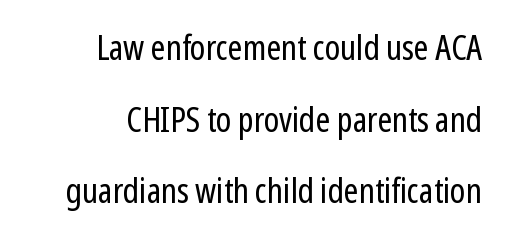
{"serif": "no", "italic": "no", "bold": "no", "weight": "regular", "width": "condensed", "stroke_contrast": "low", "x_height": "medium", "monospaced": "no", "underline": "no", "line_spacing": "loose", "line_spacing_ratio": 2.05, "letter_spacing": "normal", "letter_spacing_em": 0.0, "glyph_px": 35}
